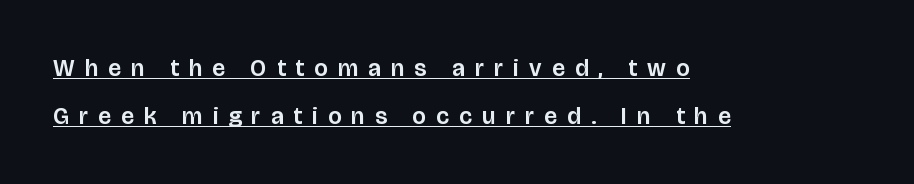
Q: Is the text italic (slanted)? A: No, it is upright.
Q: Is the text underlined? A: Yes.
Q: How is the paragraph aligned? A: Left-aligned.
Q: Is the spacing between letters normal or unusually wide? A: Unusually wide.
Q: Is the spacing between lines tight, normal or loose? A: Loose.
